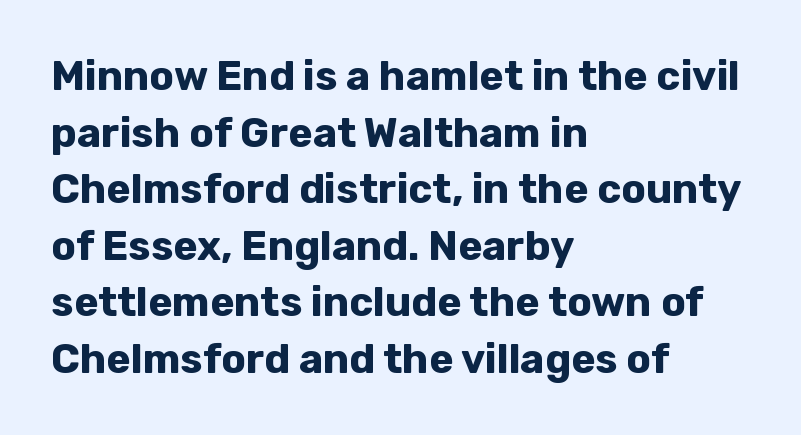
{"serif": "no", "italic": "no", "bold": "yes", "weight": "bold", "width": "normal", "stroke_contrast": "low", "x_height": "medium", "monospaced": "no", "underline": "no", "align": "left", "line_spacing": "normal", "line_spacing_ratio": 1.38, "letter_spacing": "normal", "letter_spacing_em": 0.0, "glyph_px": 41}
